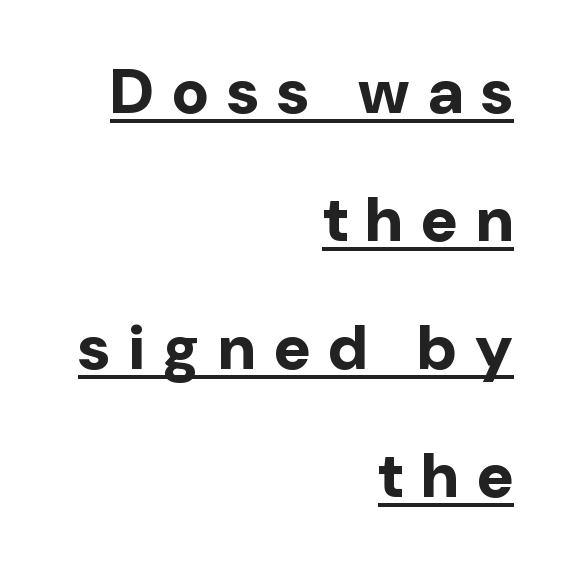
The lines are spread far apart with generous leading. Typesetter's note: full bold, strokes at maximum text heaviness. What decoration does the sample have? An underline. In terms of posture, this sample is upright. Character widths vary here, with narrow letters taking less room than wide ones.
